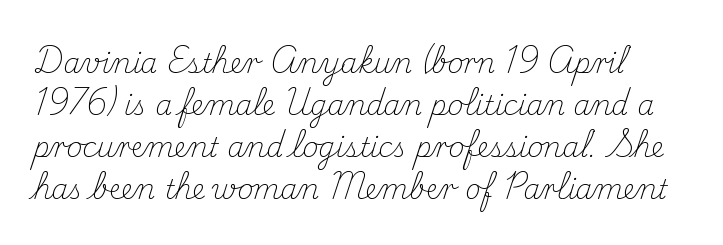
Plain, unruled lines of type. Normally led — the rows are evenly, conventionally spaced. The rendering keeps characters at their native spacing.
